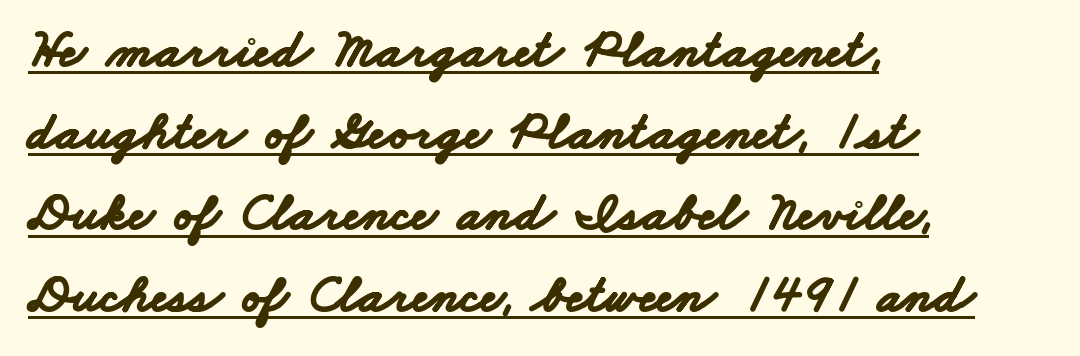
The letterforms sit shoulder to shoulder at normal distance. What decoration does the sample have? An underline. These lines sit exactly where default settings would place them. These lines are composed in type without serifs. Bold? Absolutely — the strokes are thick and heavy. Short and long lines alike share a common starting point at left.
